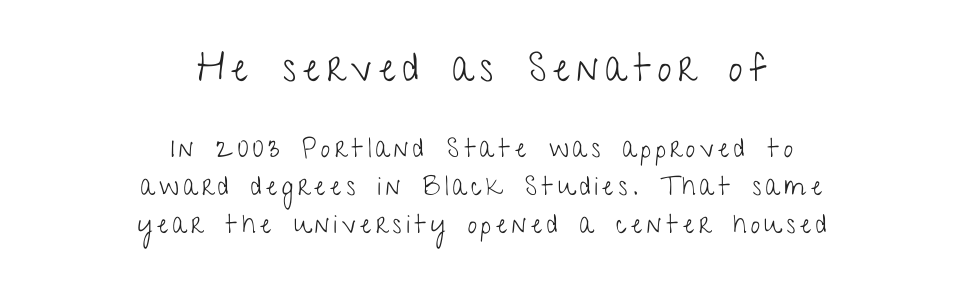
Size hierarchy here favors the leading block over the trailing one. The foot of each line stays bare and open. A typesetter would call this proportional, since set widths differ per character. These lines are centered, leaving both edges ragged.
